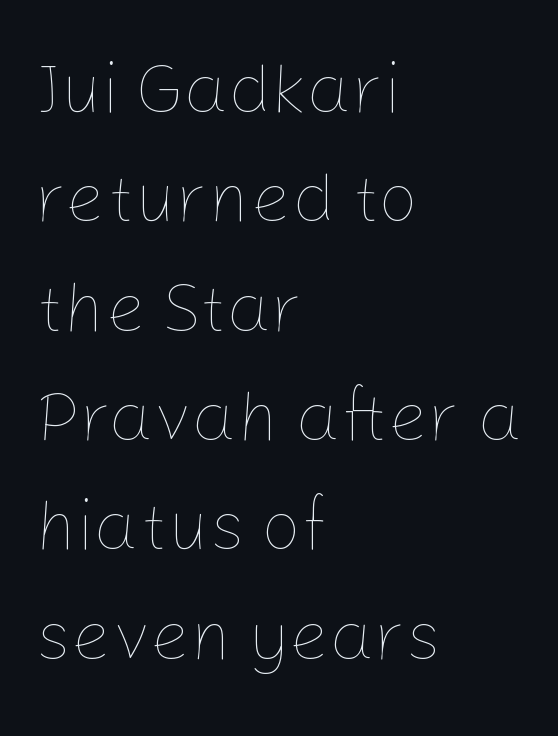
{"italic": "no", "bold": "no", "weight": "thin", "width": "normal", "stroke_contrast": "low", "x_height": "medium", "monospaced": "no", "underline": "no", "align": "left", "line_spacing": "normal", "line_spacing_ratio": 1.54, "letter_spacing": "normal", "letter_spacing_em": 0.0, "glyph_px": 71}
